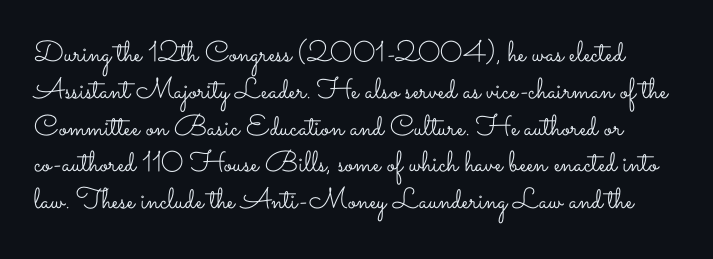
Q: Is the text bold? A: No.
Q: Is the text italic (slanted)? A: Yes.
Q: Is the text underlined? A: No.
Q: Is the spacing between letters normal or unusually wide? A: Normal.
Q: Is the spacing between lines tight, normal or loose? A: Normal.
Q: Width (condensed, normal, or wide)? A: Wide.
Q: Stroke contrast? A: Low.
Q: x-height? A: Small.
Q: Monospaced? A: No.
